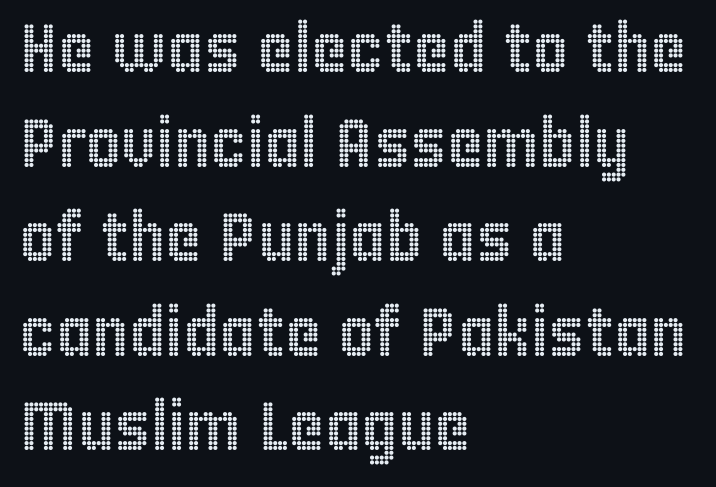
These lines sit exactly where default settings would place them. Nothing unusual about the tracking: characters are spaced as the font intends. The letters advance in unequal steps, a hallmark of proportional type. Short and long lines alike share a common starting point at left. The zone under the glyphs is completely vacant. Every character sits straight up, as roman type does.
